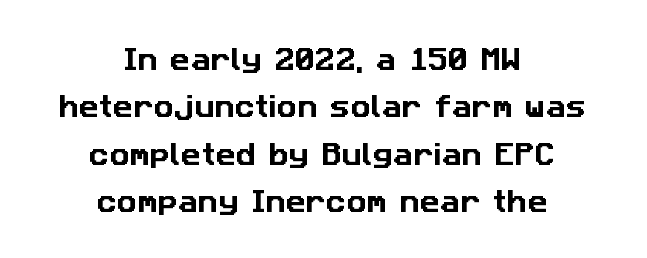
Horizontal alignment here is central, giving a formal, balanced look. The space directly below the letters is spotless. Nothing unusual about the tracking: characters are spaced as the font intends. The designer dialed line spacing up above the default.
